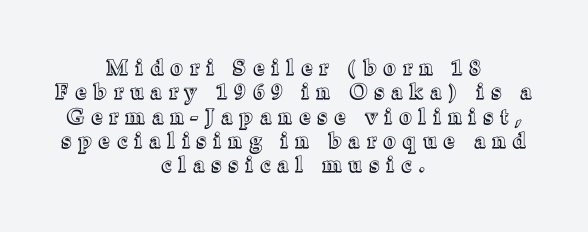
Tracking value appears strongly positive — letters spread wide. Horizontally, the lines are justified to the midpoint only. The lettering stays uniformly vertical, giving the passage a roman look. Descender tails drop into unmarked territory.
